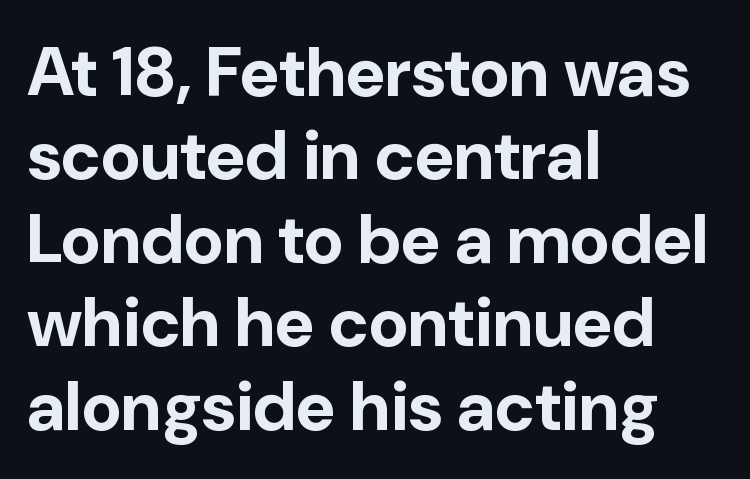
The image shows 69 px bold sans-serif type, upright; set left-aligned, line spacing 1.21x, normal letter spacing, not underlined; low stroke contrast and a medium x-height.
